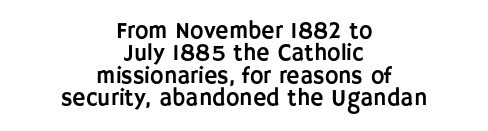
Does the copy run flush right? No — it is centered line by line. The type is set solid horizontally, with unmodified tracking. You can tell it's not italic because the verticals are truly vertical. What's the leading like? Squeezed, with rows nearly overlapping.
